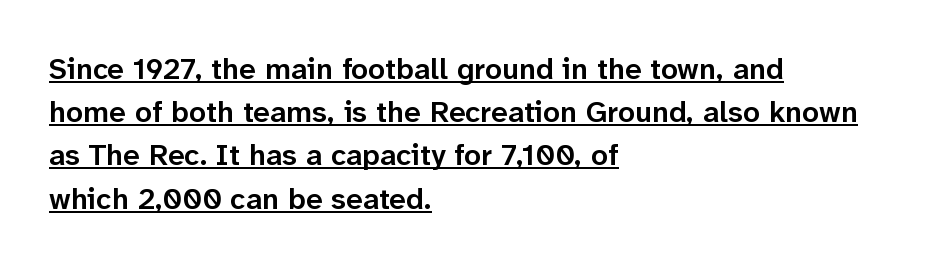
Q: Is the text bold? A: Semi-bold.
Q: Is the text italic (slanted)? A: No, it is upright.
Q: Is the typeface a serif or a sans-serif typeface? A: Sans-serif.
Q: Is the text underlined? A: Yes.
Q: How is the paragraph aligned? A: Left-aligned.
Q: Is the spacing between letters normal or unusually wide? A: Normal.
Q: Is the spacing between lines tight, normal or loose? A: Normal.
Q: Width (condensed, normal, or wide)? A: Normal.
Q: Stroke contrast? A: Low.
Q: x-height? A: Medium.
Q: Monospaced? A: No.
